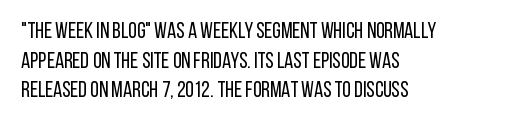
The image shows 22 px text type, upright; set left-aligned, normal line spacing (1.35x), normal letter spacing, not underlined.
